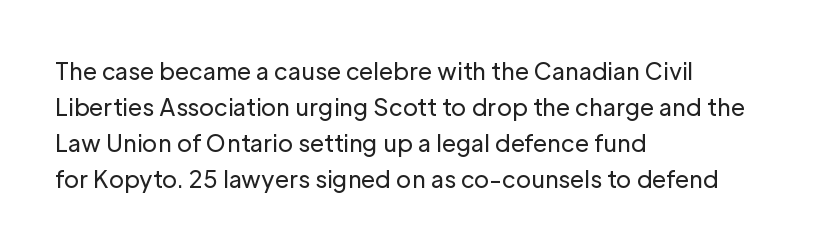
Nothing unusual about the tracking: characters are spaced as the font intends. The typesetter chose a ragged-right arrangement here. Vertical strokes here are truly vertical. In terms of leading, this rendering sits right in the middle.
